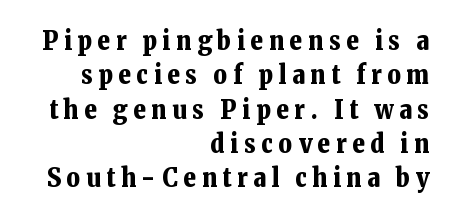
{"italic": "no", "bold": "yes", "underline": "no", "align": "right", "line_spacing": "normal", "line_spacing_ratio": 1.32, "letter_spacing": "wide", "letter_spacing_em": 0.22, "glyph_px": 26}
